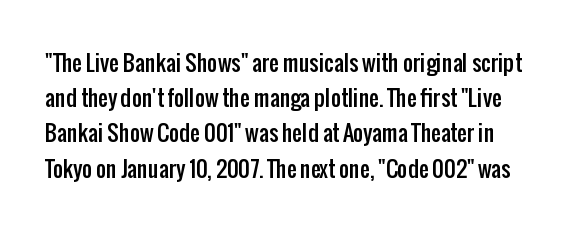
{"italic": "no", "underline": "no", "line_spacing": "normal", "line_spacing_ratio": 1.6, "letter_spacing": "normal", "letter_spacing_em": 0.0, "glyph_px": 22}
